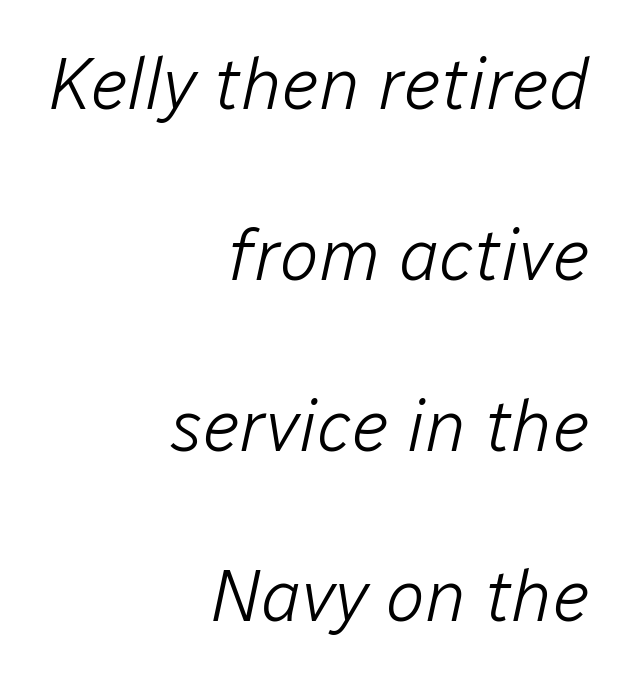
{"italic": "yes", "lean": "right", "slant_degrees": 12, "bold": "no", "weight": "light", "width": "normal", "stroke_contrast": "low", "x_height": "medium", "monospaced": "no", "underline": "no", "align": "right", "line_spacing": "loose", "line_spacing_ratio": 2.34, "letter_spacing": "normal", "letter_spacing_em": 0.0, "glyph_px": 73}
